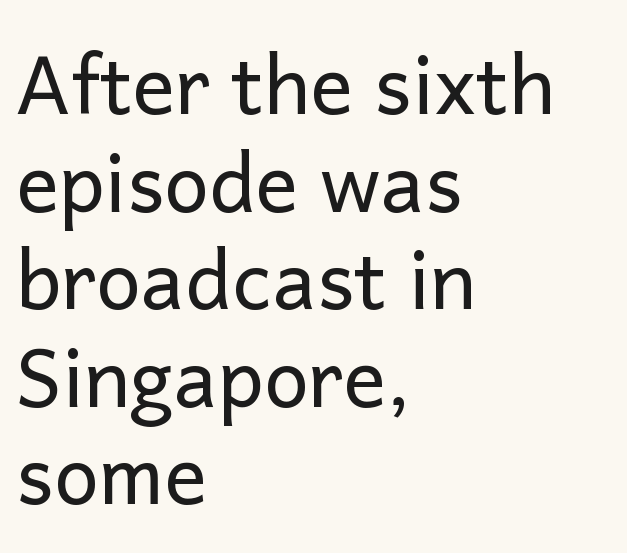
Q: Is the text bold? A: No.
Q: Is the text italic (slanted)? A: No, it is upright.
Q: Is the typeface a serif or a sans-serif typeface? A: Sans-serif.
Q: Is the text underlined? A: No.
Q: How is the paragraph aligned? A: Left-aligned.
Q: Is the spacing between letters normal or unusually wide? A: Normal.
Q: Width (condensed, normal, or wide)? A: Normal.
Q: Stroke contrast? A: Low.
Q: x-height? A: Medium.
Q: Monospaced? A: No.
